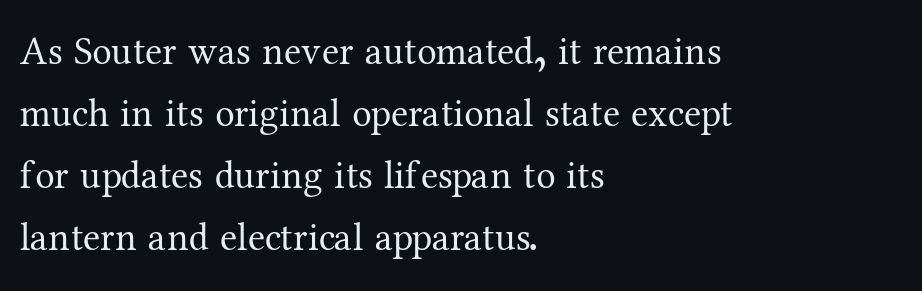
Notice how the passage keeps a crisp vertical edge on the left only. The axis of the letterforms is exactly vertical. The tracking reads as untouched default to a designer's eye. Compared with typical paragraphs, the rows here are spaced about the same. The typeface has the unassuming heft of standard copy or less. The rendering uses natural spacing where letterforms have individual widths.
